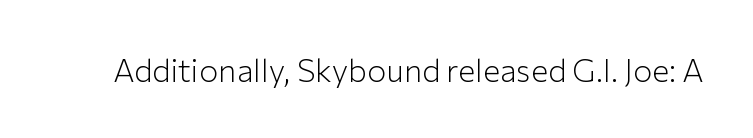
{"serif": "no", "italic": "no", "bold": "no", "weight": "light", "width": "normal", "stroke_contrast": "low", "x_height": "medium", "monospaced": "no", "underline": "no", "letter_spacing": "normal", "letter_spacing_em": 0.0, "glyph_px": 32}
